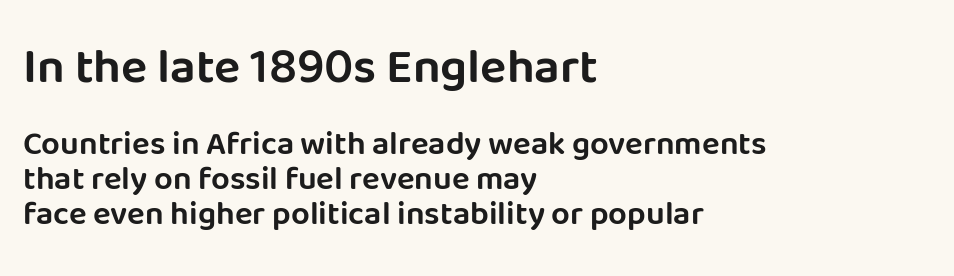
Q: Is the text italic (slanted)? A: No, it is upright.
Q: Is the typeface a serif or a sans-serif typeface? A: Sans-serif.
Q: Is the text underlined? A: No.
Q: How is the paragraph aligned? A: Left-aligned.
Q: Is the spacing between letters normal or unusually wide? A: Normal.
Q: Is the spacing between lines tight, normal or loose? A: Tight.
Q: Which block of text is set in a larger size, the first (top) or the second (bottom)? A: The first (top) one.
Q: Width (condensed, normal, or wide)? A: Normal.
Q: Stroke contrast? A: Low.
Q: x-height? A: Large.
Q: Monospaced? A: No.
